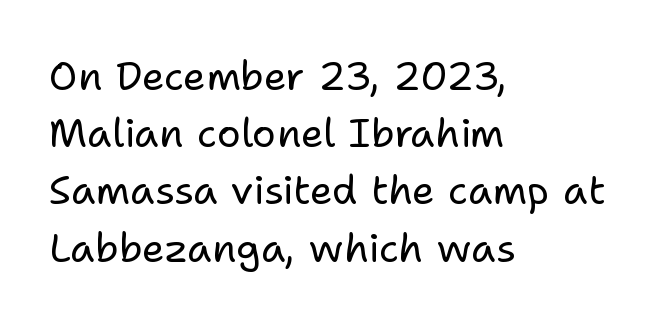
{"serif": "no", "italic": "no", "bold": "no", "weight": "regular", "width": "normal", "stroke_contrast": "low", "x_height": "medium", "monospaced": "no", "underline": "no", "align": "left", "line_spacing": "normal", "line_spacing_ratio": 1.43, "letter_spacing": "normal", "letter_spacing_em": 0.0, "glyph_px": 40}
